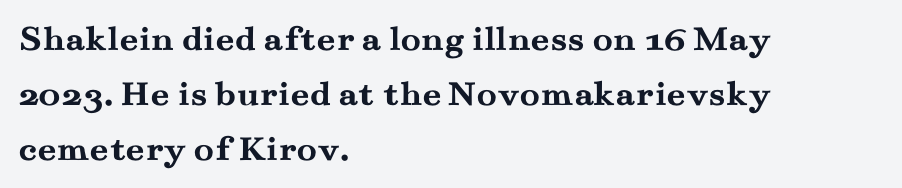
Q: Is the text bold? A: Yes.
Q: Is the text italic (slanted)? A: No, it is upright.
Q: Is the typeface a serif or a sans-serif typeface? A: Serif.
Q: Is the text underlined? A: No.
Q: How is the paragraph aligned? A: Left-aligned.
Q: Is the spacing between letters normal or unusually wide? A: Normal.
Q: Is the spacing between lines tight, normal or loose? A: Normal.
Q: Width (condensed, normal, or wide)? A: Wide.
Q: Stroke contrast? A: Medium.
Q: x-height? A: Small.
Q: Monospaced? A: No.
